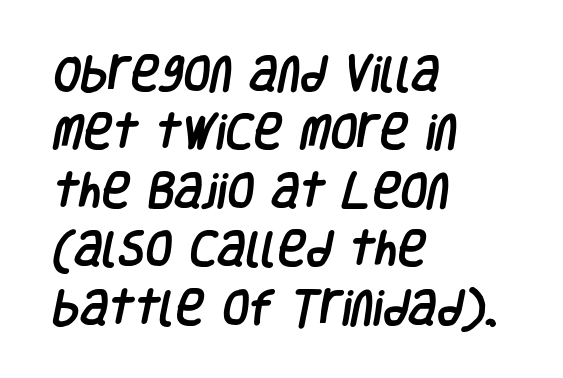
{"serif": "no", "width": "condensed", "stroke_contrast": "low", "x_height": "large", "monospaced": "no", "underline": "no", "align": "left", "line_spacing": "normal", "line_spacing_ratio": 1.5, "letter_spacing": "normal", "letter_spacing_em": 0.0, "glyph_px": 39}
